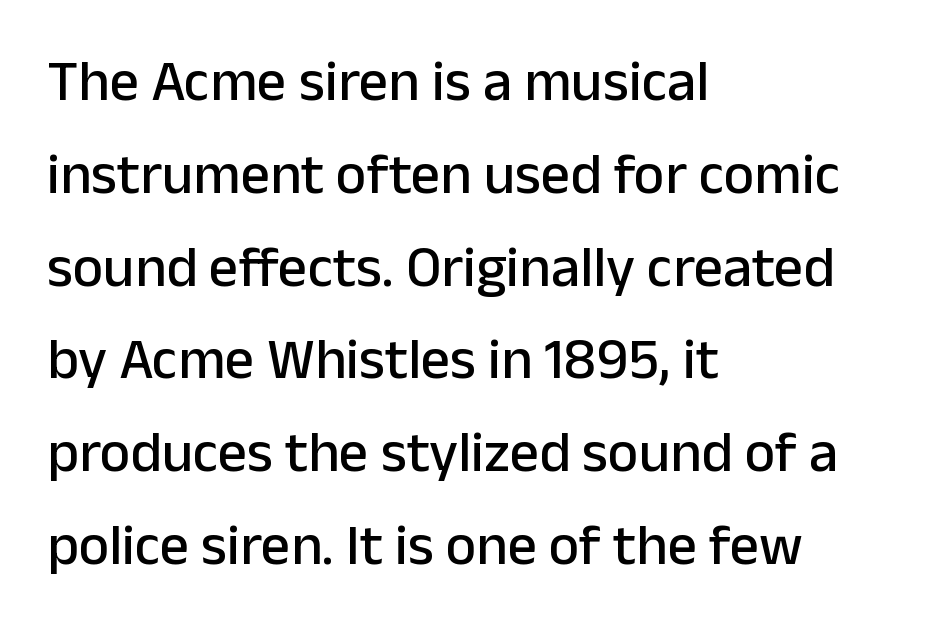
The image shows 58 px sans-serif type, upright; set left-aligned, normal line spacing (1.6x), normal letter spacing, not underlined; low stroke contrast and a medium x-height.
